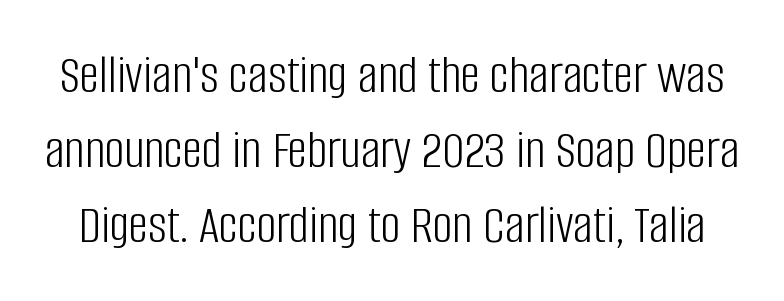
Q: Is the text bold? A: No.
Q: Is the text italic (slanted)? A: No, it is upright.
Q: Is the typeface a serif or a sans-serif typeface? A: Sans-serif.
Q: Is the text underlined? A: No.
Q: Is the spacing between letters normal or unusually wide? A: Normal.
Q: Is the spacing between lines tight, normal or loose? A: Normal.
Q: Width (condensed, normal, or wide)? A: Condensed.
Q: Stroke contrast? A: Low.
Q: x-height? A: Large.
Q: Monospaced? A: No.
